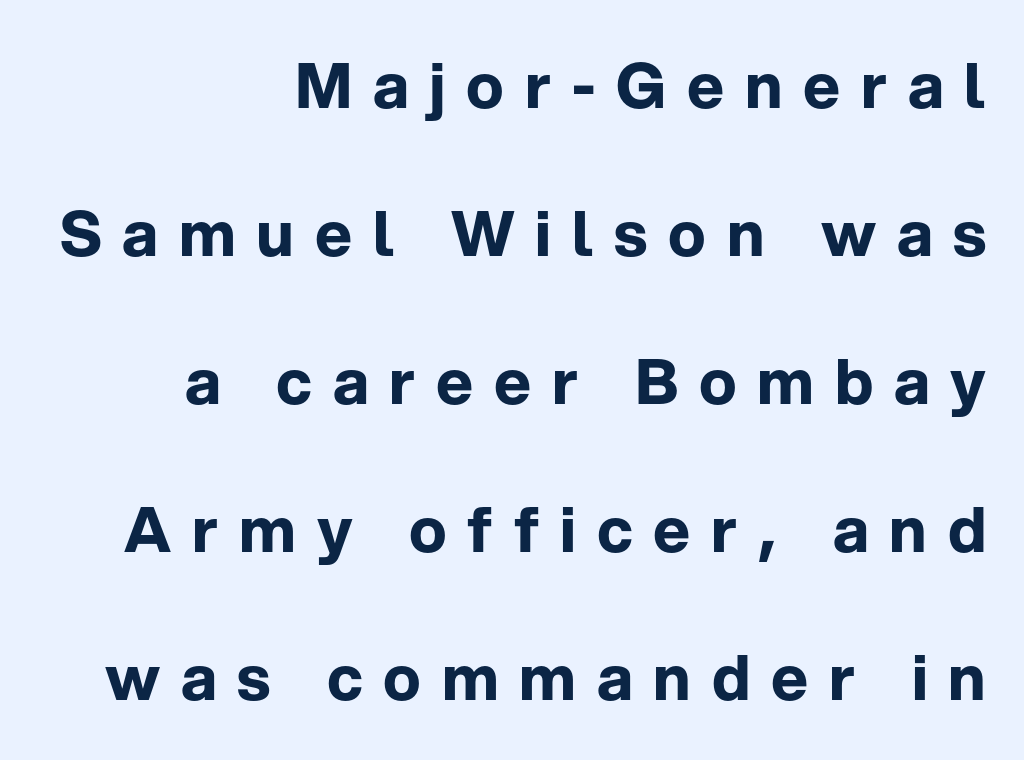
The image shows 63 px bold sans-serif type, upright; set right-aligned, loose line spacing (2.35x), unusually wide letter spacing (+0.33 em), not underlined; low stroke contrast and a medium x-height.
